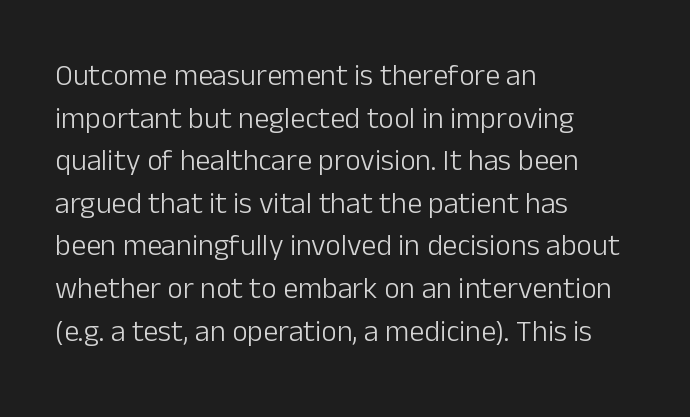
Q: Is the text bold? A: No.
Q: Is the text italic (slanted)? A: No, it is upright.
Q: Is the typeface a serif or a sans-serif typeface? A: Sans-serif.
Q: Is the text underlined? A: No.
Q: How is the paragraph aligned? A: Left-aligned.
Q: Is the spacing between letters normal or unusually wide? A: Normal.
Q: Is the spacing between lines tight, normal or loose? A: Normal.
Q: Width (condensed, normal, or wide)? A: Normal.
Q: Stroke contrast? A: Low.
Q: x-height? A: Medium.
Q: Monospaced? A: No.
